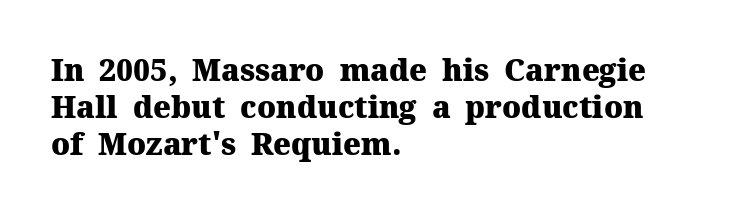
{"serif": "yes", "italic": "no", "bold": "yes", "weight": "heavy", "width": "normal", "stroke_contrast": "medium", "x_height": "medium", "monospaced": "no", "underline": "no", "align": "left", "line_spacing_ratio": 1.24, "letter_spacing": "normal", "letter_spacing_em": 0.0, "glyph_px": 30}
